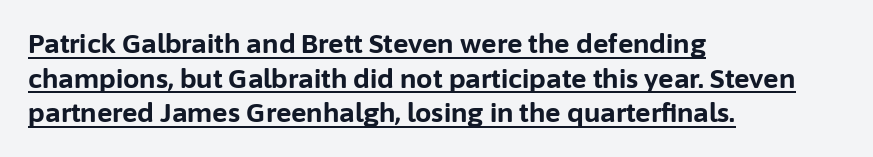
Q: Is the text bold? A: Yes.
Q: Is the text italic (slanted)? A: No, it is upright.
Q: Is the text underlined? A: Yes.
Q: How is the paragraph aligned? A: Left-aligned.
Q: Is the spacing between letters normal or unusually wide? A: Normal.
Q: Is the spacing between lines tight, normal or loose? A: Normal.
